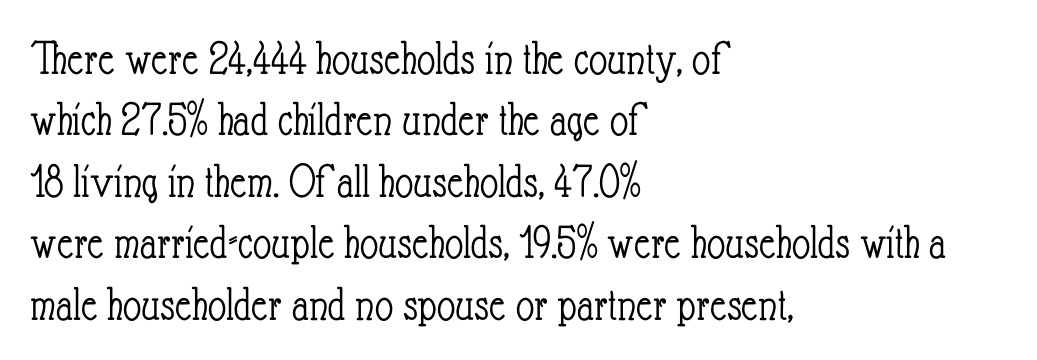
{"italic": "no", "bold": "no", "weight": "light", "width": "condensed", "stroke_contrast": "low", "x_height": "small", "monospaced": "no", "underline": "no", "align": "left", "line_spacing_ratio": 1.23, "letter_spacing": "normal", "letter_spacing_em": 0.0, "glyph_px": 50}
